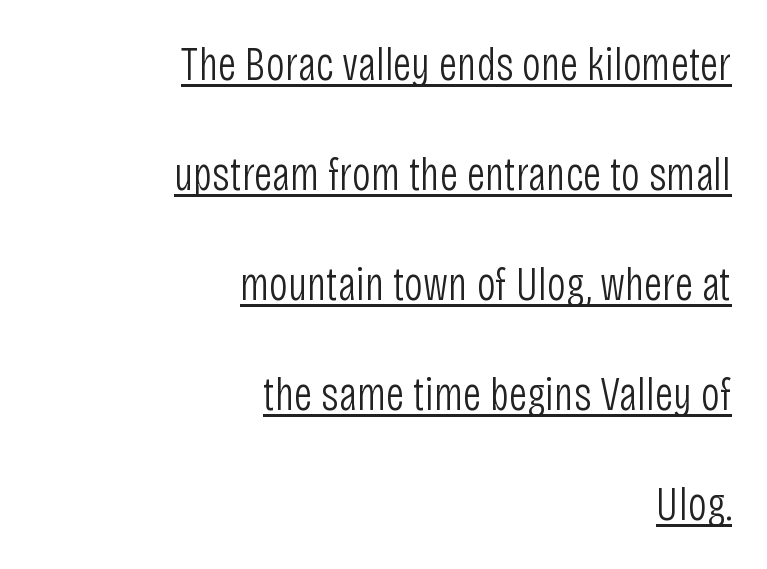
The image shows 47 px light, condensed sans-serif type, upright; set right-aligned, loose line spacing (2.34x), normal letter spacing, underlined; low stroke contrast and a large x-height.
